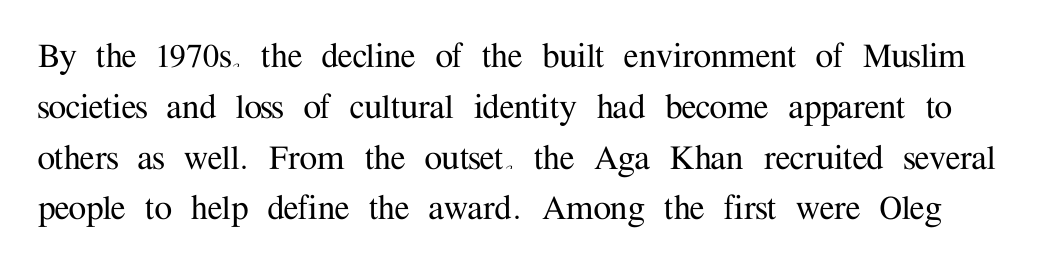
The image shows 40 px serif type, upright; set normal line spacing (1.27x), normal letter spacing, not underlined; medium stroke contrast and a medium x-height.
